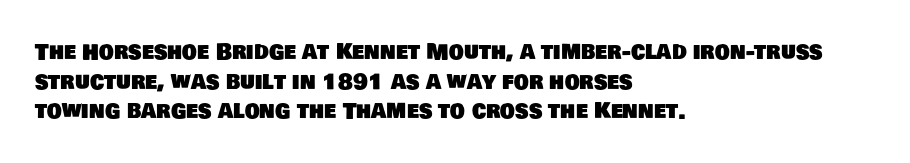
Check the space under the baseline: it is left empty. One glance says typical: line gaps are just what's usual. The rendering keeps characters at their native spacing. Horizontally, the lines are justified to the leading edge only.
